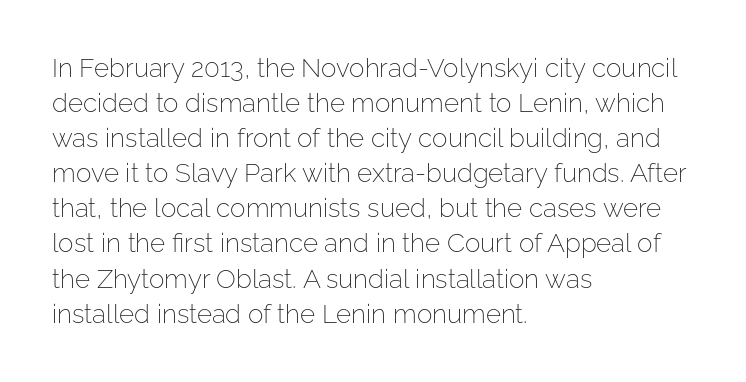
{"italic": "no", "bold": "no", "underline": "no", "align": "left", "line_spacing": "normal", "line_spacing_ratio": 1.35, "letter_spacing": "normal", "letter_spacing_em": 0.0, "glyph_px": 26}
